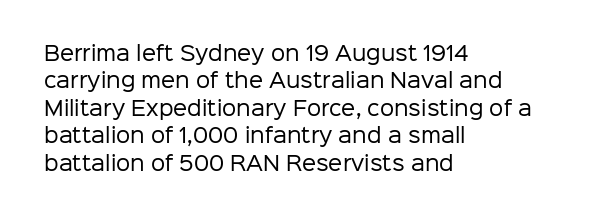
{"italic": "no", "bold": "no", "underline": "no", "align": "left", "line_spacing": "normal", "line_spacing_ratio": 1.37, "letter_spacing": "normal", "letter_spacing_em": 0.0, "glyph_px": 20}
